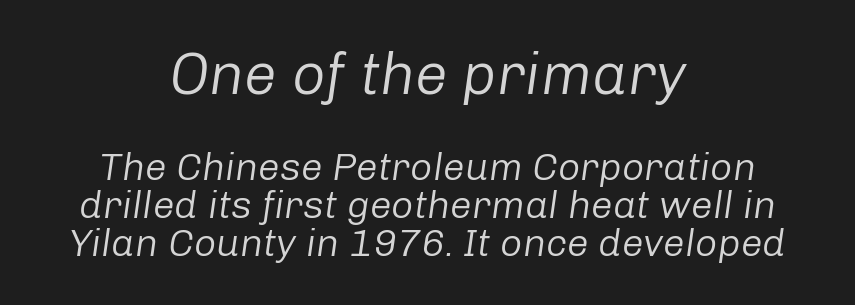
The image shows 59 px regular-weight type, italic (leaning right); set centered, tight line spacing (0.98x), normal letter spacing, not underlined; the first (top) block is 1.51x larger; low stroke contrast and a medium x-height.
